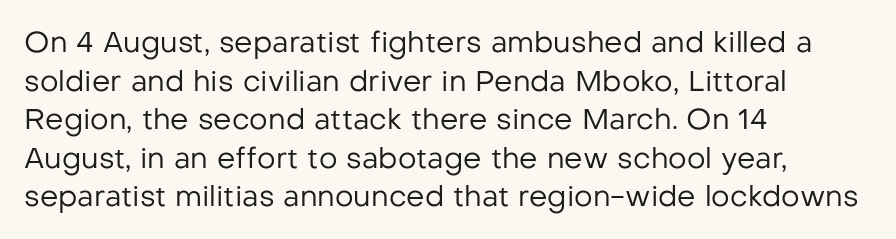
Proportional: the letters do not fall into vertical columns. The font family rendered here belongs to the sans-serif group. Does the copy run flush right? No — it runs flush left. The type is set solid horizontally, with unmodified tracking.
